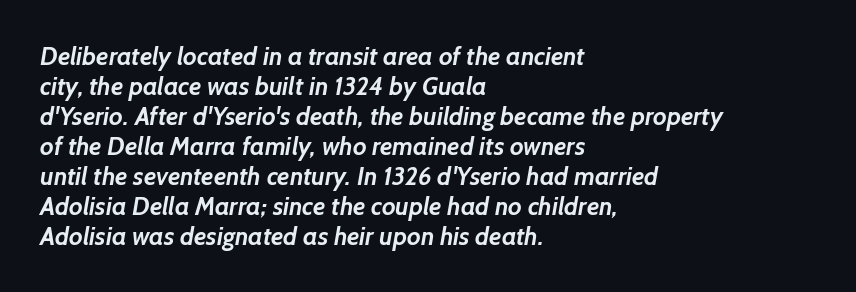
Characters follow at the spacing the type designer built in. Descender tails drop into unmarked territory. Which margin do the lines hug? The left one — the right edge is uneven. Every letter is thick-stroked: bold, no question.
